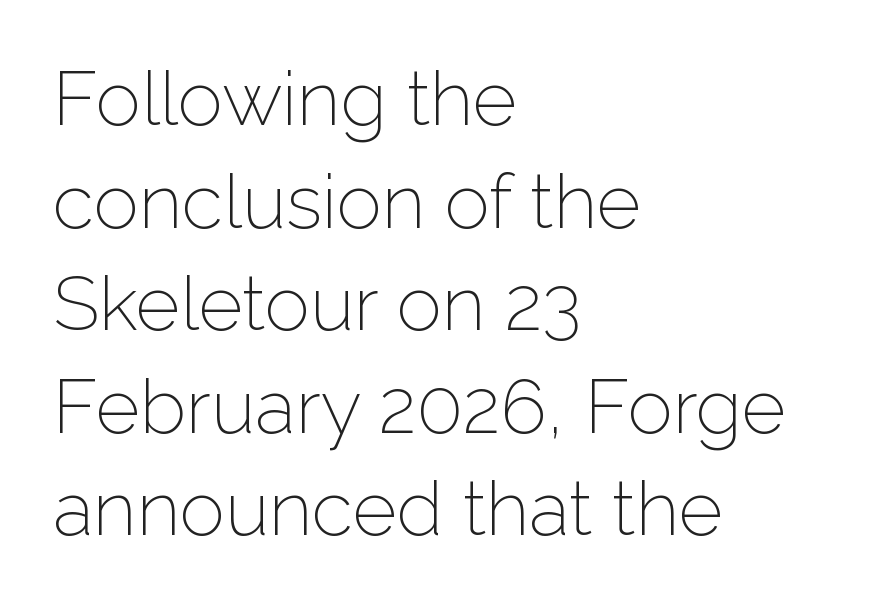
Unbolded letterforms with no extra heft. No feet cap the strokes, marking this as sans-serif type. Left-aligned paragraph, ragged on the right. Note the varied advance widths — an 'i' is clearly narrower than an 'm'. Vertically, the passage feels balanced, rows spaced as you'd expect.
